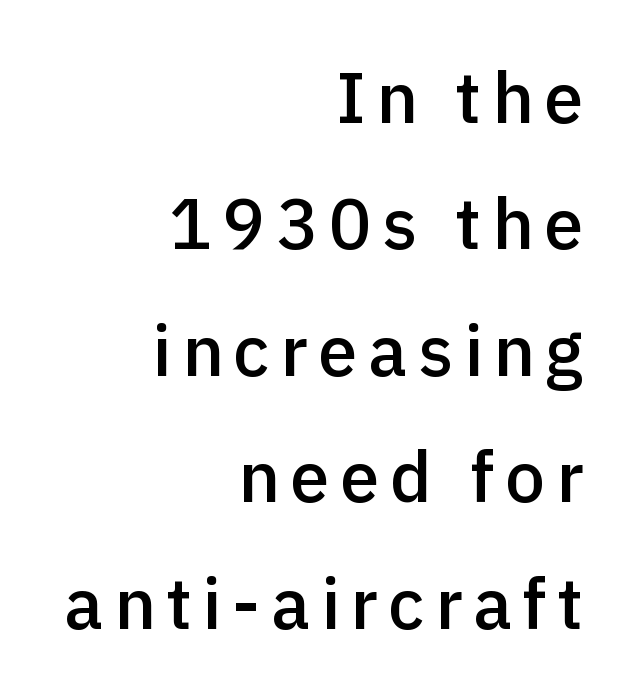
{"serif": "no", "italic": "no", "bold": "semi", "weight": "semibold", "width": "normal", "x_height": "medium", "monospaced": "no", "underline": "no", "align": "right", "line_spacing_ratio": 1.78, "glyph_px": 71}
